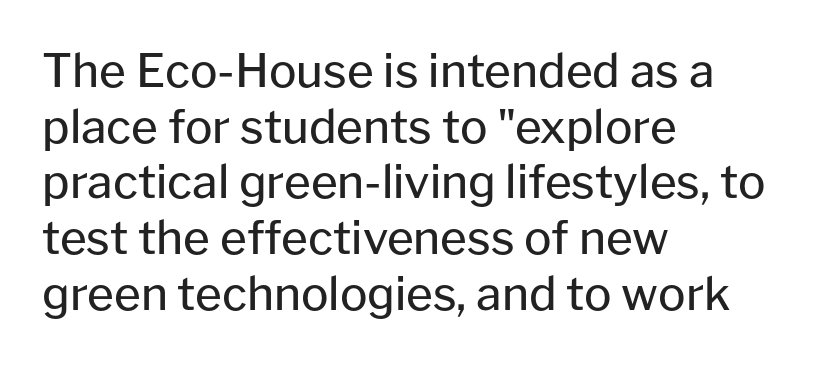
The compositor pushed each line to the left boundary. In terms of posture, this sample is upright. This rendering features lettering with no underline. Weight: not bold — regular or lighter. Caption: standard tracking, unaltered.
